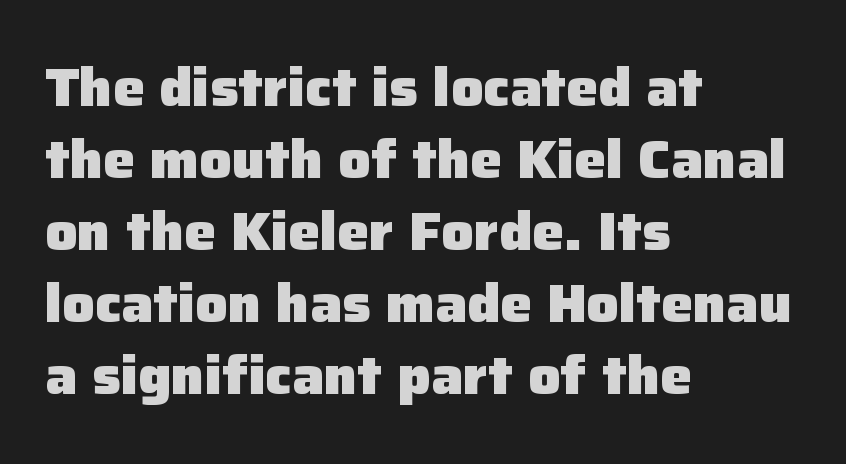
The vertical gap from one line to the next is medium. No italicization has been applied; the sample stays upright. The line texture is even and compact thanks to regular tracking. The compositor pushed each line to the left boundary. As a designer I'd log this as weight 700, bold. Typographically, this falls in the sans-serif category.
